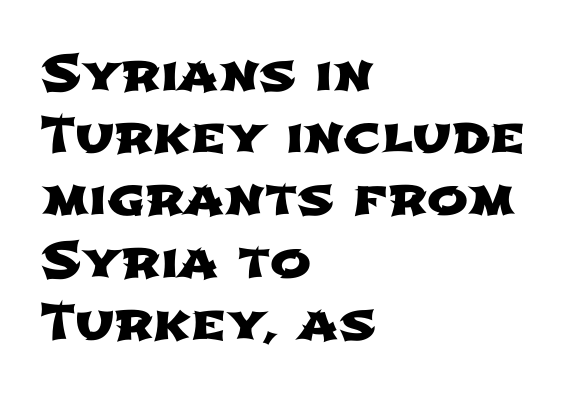
The image shows 49 px wide sans-serif type; set left-aligned, normal line spacing (1.27x), normal letter spacing, not underlined; low stroke contrast and a medium x-height.
